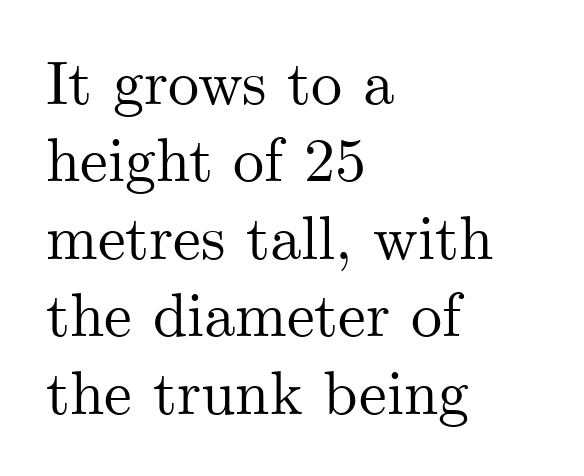
The image shows 62 px serif type, upright; set left-aligned, normal line spacing (1.25x), normal letter spacing, not underlined; medium stroke contrast and a small x-height.
